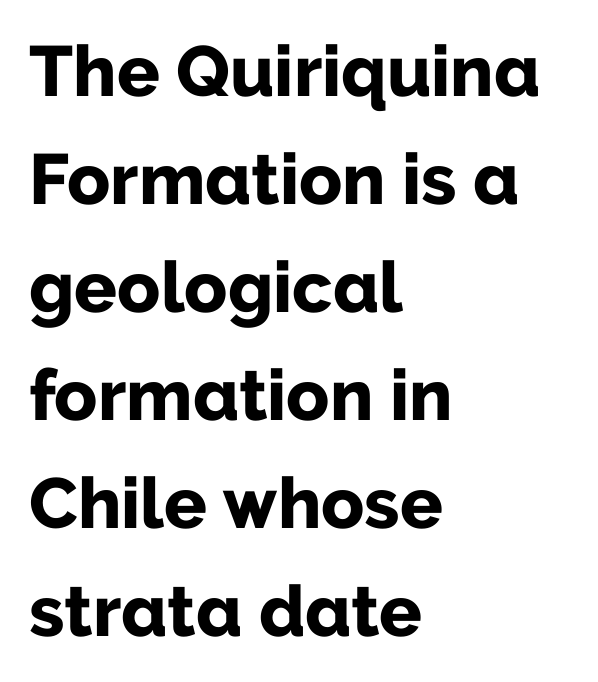
The image shows 71 px bold sans-serif type, upright; set left-aligned, normal line spacing (1.52x), normal letter spacing, not underlined; low stroke contrast and a medium x-height.
